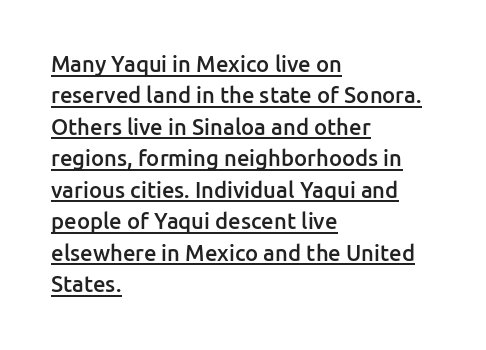
Q: Is the text bold? A: Semi-bold.
Q: Is the text italic (slanted)? A: No, it is upright.
Q: Is the text underlined? A: Yes.
Q: How is the paragraph aligned? A: Left-aligned.
Q: Is the spacing between letters normal or unusually wide? A: Normal.
Q: Is the spacing between lines tight, normal or loose? A: Normal.
